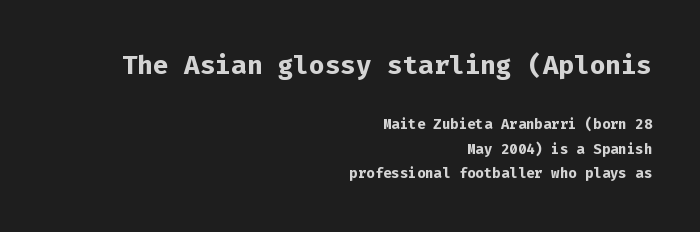
{"italic": "no", "bold": "yes", "underline": "no", "align": "right", "line_spacing_ratio": 1.77, "letter_spacing": "normal", "letter_spacing_em": 0.0, "larger_block": "first", "size_ratio": 1.86, "glyph_px": 26}
